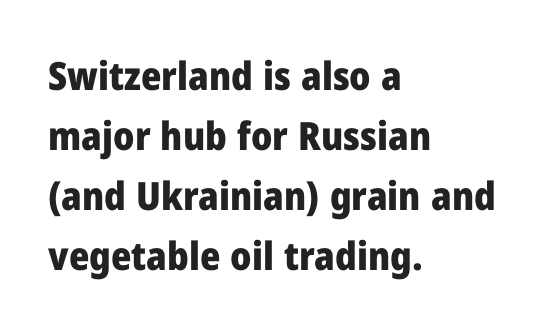
Q: Is the text bold? A: Yes.
Q: Is the text italic (slanted)? A: No, it is upright.
Q: Is the typeface a serif or a sans-serif typeface? A: Sans-serif.
Q: Is the text underlined? A: No.
Q: How is the paragraph aligned? A: Left-aligned.
Q: Is the spacing between letters normal or unusually wide? A: Normal.
Q: Is the spacing between lines tight, normal or loose? A: Normal.
Q: Width (condensed, normal, or wide)? A: Normal.
Q: Stroke contrast? A: Low.
Q: x-height? A: Medium.
Q: Monospaced? A: No.
